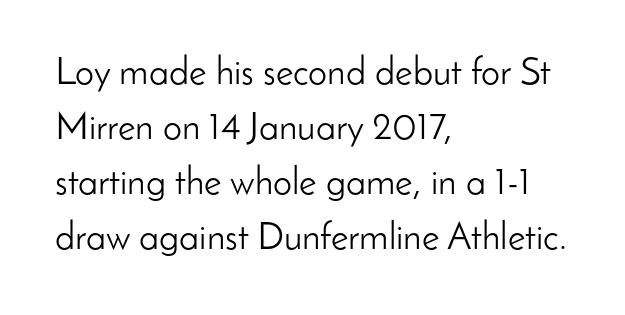
Looks like regular typesetting: each glyph gets only the width it needs. No word sits above an underline. If you drew a line through each stem, it would be perfectly vertical. The characters display no serif detailing; their extremities are plain. This sample is left-justified, so line endings fall wherever the words run out. The face looks like a standard text weight, possibly lighter.
